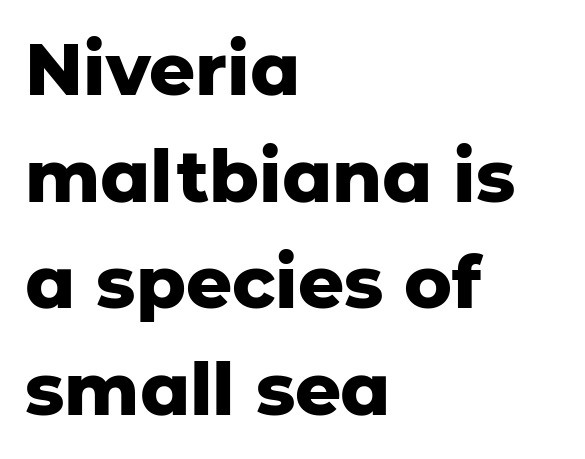
Q: Is the text bold? A: Yes.
Q: Is the text italic (slanted)? A: No, it is upright.
Q: Is the typeface a serif or a sans-serif typeface? A: Sans-serif.
Q: Is the text underlined? A: No.
Q: How is the paragraph aligned? A: Left-aligned.
Q: Is the spacing between letters normal or unusually wide? A: Normal.
Q: Is the spacing between lines tight, normal or loose? A: Normal.
Q: Width (condensed, normal, or wide)? A: Normal.
Q: Stroke contrast? A: Low.
Q: x-height? A: Medium.
Q: Monospaced? A: No.
